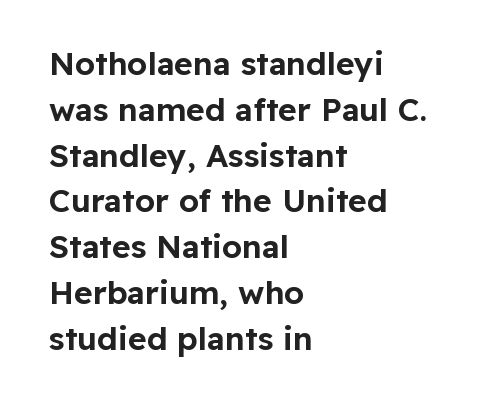
The image shows 32 px sans-serif type, upright; set left-aligned, normal line spacing (1.43x), normal letter spacing, not underlined; low stroke contrast and a medium x-height.
